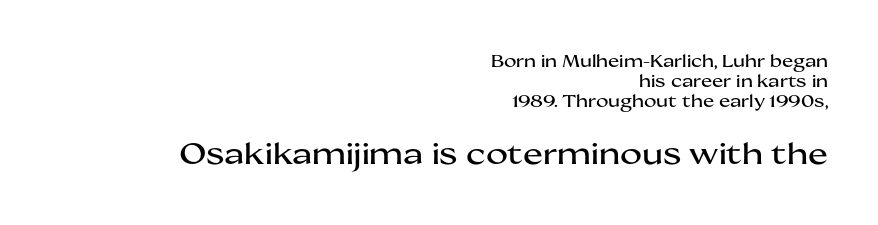
Q: Is the text italic (slanted)? A: No, it is upright.
Q: Is the text underlined? A: No.
Q: How is the paragraph aligned? A: Right-aligned.
Q: Is the spacing between letters normal or unusually wide? A: Normal.
Q: Which block of text is set in a larger size, the first (top) or the second (bottom)? A: The second (bottom) one.
Q: Width (condensed, normal, or wide)? A: Wide.
Q: Stroke contrast? A: Medium.
Q: x-height? A: Medium.
Q: Monospaced? A: No.
